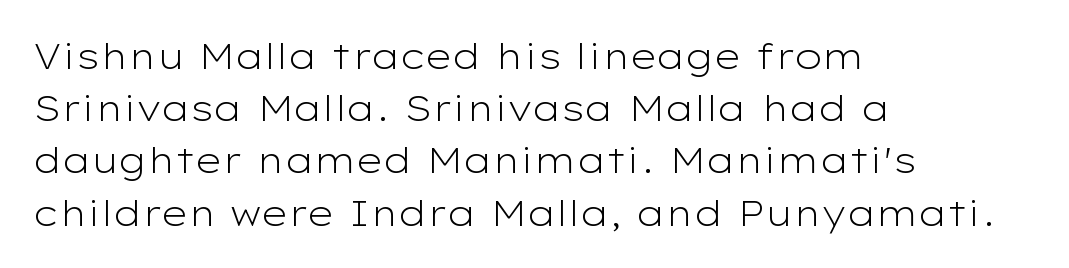
Q: Is the text bold? A: No.
Q: Is the text italic (slanted)? A: No, it is upright.
Q: Is the typeface a serif or a sans-serif typeface? A: Sans-serif.
Q: Is the text underlined? A: No.
Q: How is the paragraph aligned? A: Left-aligned.
Q: Is the spacing between letters normal or unusually wide? A: Normal.
Q: Is the spacing between lines tight, normal or loose? A: Normal.
Q: Width (condensed, normal, or wide)? A: Wide.
Q: Stroke contrast? A: Low.
Q: x-height? A: Medium.
Q: Monospaced? A: No.
